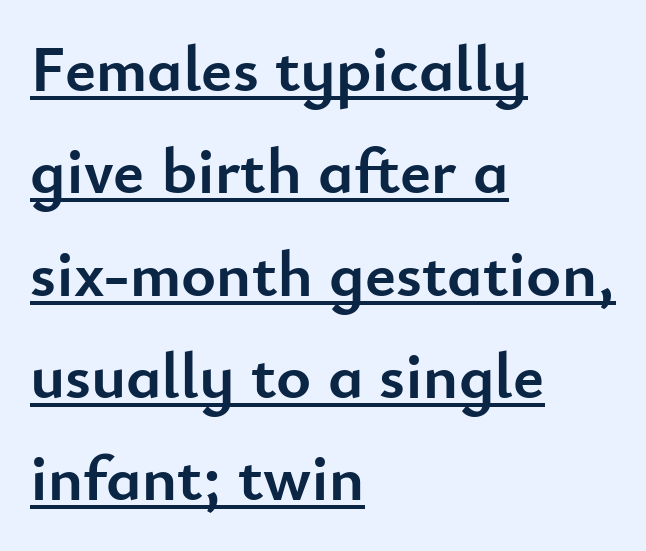
{"serif": "no", "italic": "no", "bold": "yes", "weight": "semibold", "width": "normal", "stroke_contrast": "low", "x_height": "small", "monospaced": "no", "underline": "yes", "align": "left", "line_spacing": "normal", "line_spacing_ratio": 1.55, "letter_spacing": "normal", "letter_spacing_em": 0.0, "glyph_px": 66}
